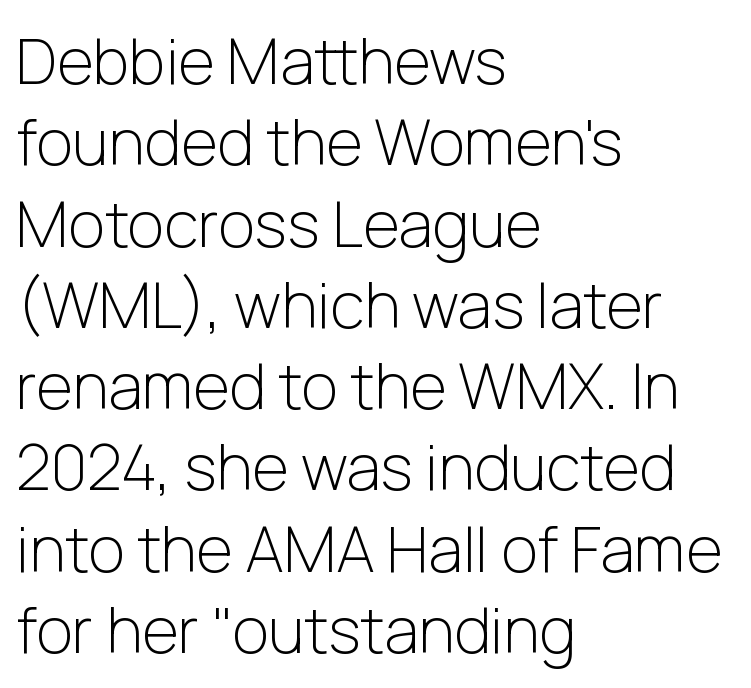
{"serif": "no", "italic": "no", "bold": "no", "weight": "light", "width": "normal", "stroke_contrast": "low", "x_height": "medium", "monospaced": "no", "underline": "no", "align": "left", "line_spacing": "normal", "line_spacing_ratio": 1.29, "letter_spacing": "normal", "letter_spacing_em": 0.0, "glyph_px": 63}
